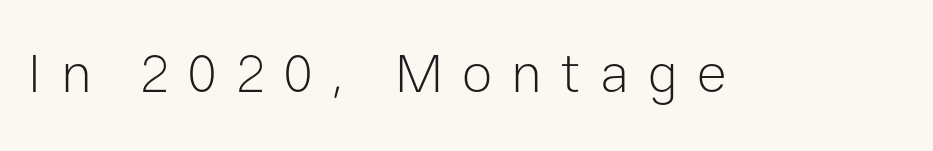
Q: Is the text bold? A: No.
Q: Is the text italic (slanted)? A: No, it is upright.
Q: Is the typeface a serif or a sans-serif typeface? A: Sans-serif.
Q: Is the text underlined? A: No.
Q: Is the spacing between letters normal or unusually wide? A: Unusually wide.
Q: Width (condensed, normal, or wide)? A: Normal.
Q: Stroke contrast? A: Low.
Q: x-height? A: Medium.
Q: Monospaced? A: No.
